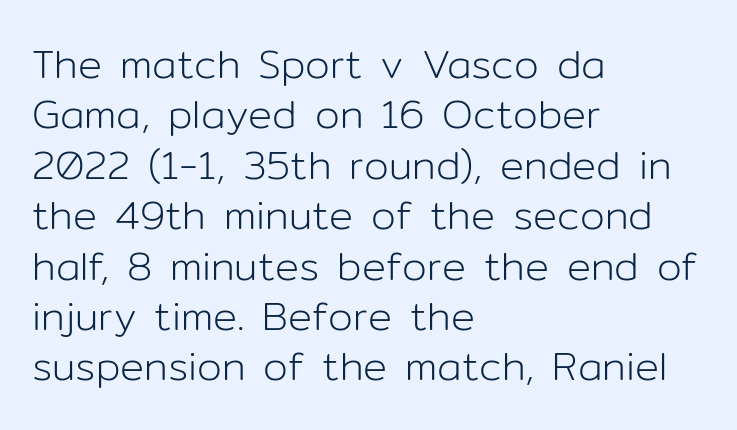
{"serif": "no", "italic": "no", "bold": "no", "weight": "light", "width": "normal", "stroke_contrast": "low", "x_height": "medium", "monospaced": "no", "underline": "no", "align": "left", "line_spacing": "normal", "line_spacing_ratio": 1.26, "letter_spacing": "normal", "letter_spacing_em": 0.0, "glyph_px": 40}
